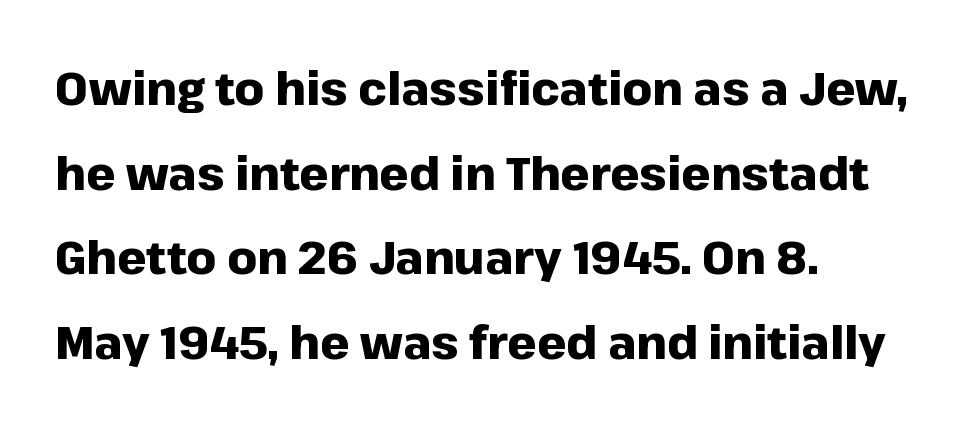
Q: Is the text bold? A: Yes.
Q: Is the text italic (slanted)? A: No, it is upright.
Q: Is the typeface a serif or a sans-serif typeface? A: Sans-serif.
Q: Is the text underlined? A: No.
Q: How is the paragraph aligned? A: Left-aligned.
Q: Is the spacing between letters normal or unusually wide? A: Normal.
Q: Width (condensed, normal, or wide)? A: Normal.
Q: Stroke contrast? A: Low.
Q: x-height? A: Medium.
Q: Monospaced? A: No.
